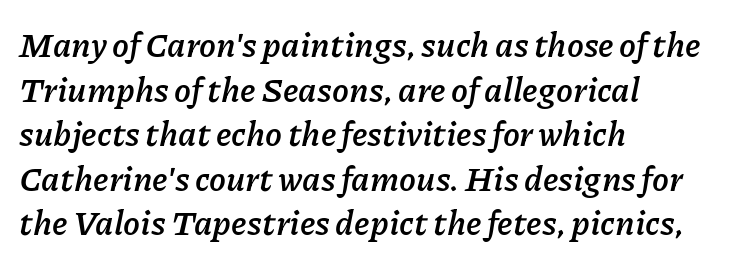
The image shows 34 px semibold type, italic (leaning right); set left-aligned, normal line spacing (1.31x), normal letter spacing, not underlined; low stroke contrast and a medium x-height.
